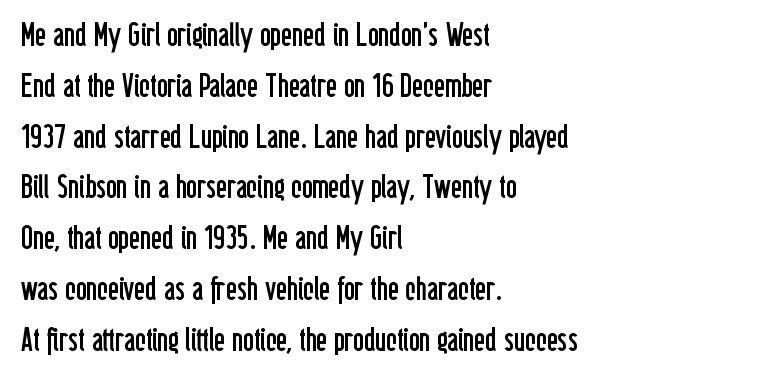
Q: Is the text bold? A: No.
Q: Is the text italic (slanted)? A: No, it is upright.
Q: Is the typeface a serif or a sans-serif typeface? A: Sans-serif.
Q: Is the text underlined? A: No.
Q: How is the paragraph aligned? A: Left-aligned.
Q: Is the spacing between letters normal or unusually wide? A: Normal.
Q: Is the spacing between lines tight, normal or loose? A: Normal.
Q: Width (condensed, normal, or wide)? A: Condensed.
Q: Stroke contrast? A: Low.
Q: x-height? A: Medium.
Q: Monospaced? A: No.
